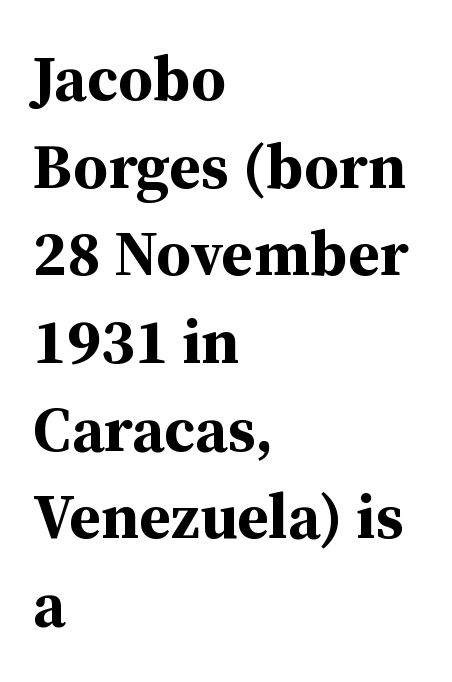
The image shows 64 px bold serif type, upright; set left-aligned, normal line spacing (1.37x), normal letter spacing, not underlined; medium stroke contrast and a medium x-height.
